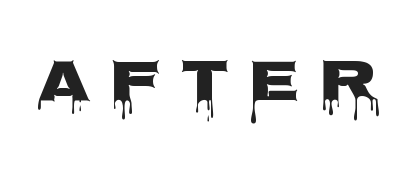
The image shows 60 px heavy, wide sans-serif type, upright; set unusually wide letter spacing (+0.32 em), not underlined; low stroke contrast and a large x-height.
